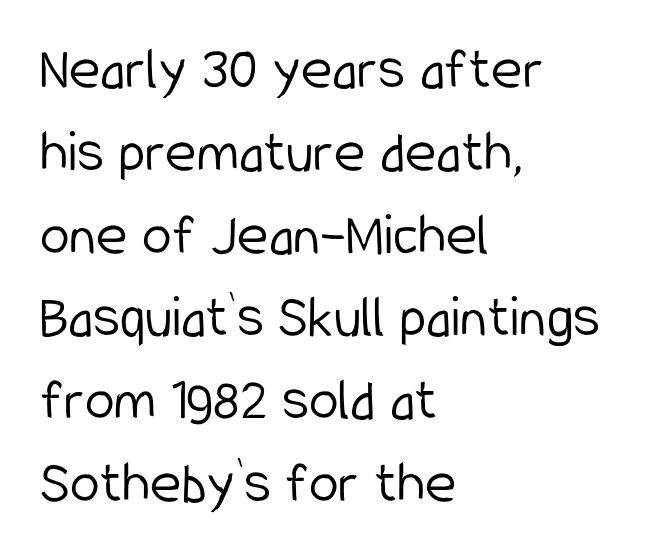
Character widths vary here, with narrow letters taking less room than wide ones. No word sits above an underline. Is this a heavy cut? Hardly; it is regular or lighter. This sample uses plain, unmodified letter spacing. The lines sit at an ordinary, default distance from one another. Does the copy run flush right? No — it runs flush left.
